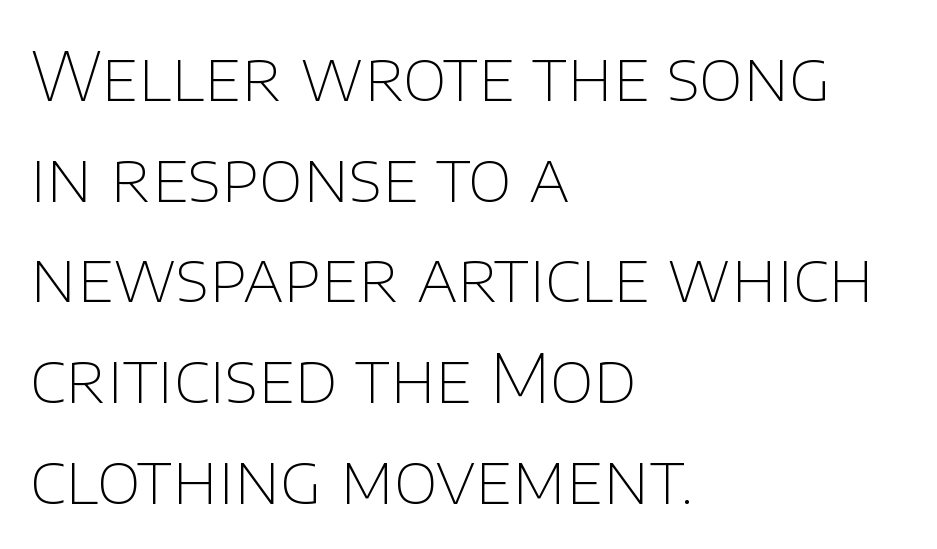
{"serif": "no", "italic": "no", "bold": "no", "weight": "thin", "width": "normal", "stroke_contrast": "low", "x_height": "large", "monospaced": "no", "underline": "no", "align": "left", "line_spacing": "normal", "line_spacing_ratio": 1.48, "letter_spacing": "normal", "letter_spacing_em": 0.0, "glyph_px": 68}
